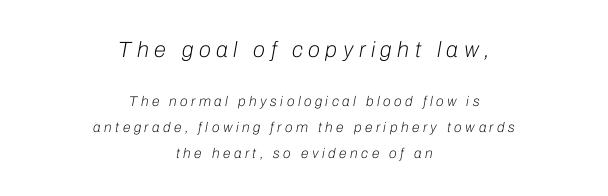
The image shows 22 px text type, italic (leaning right); set centered, line spacing 1.84x, unusually wide letter spacing (+0.25 em), not underlined; the first (top) block is 1.57x larger.
